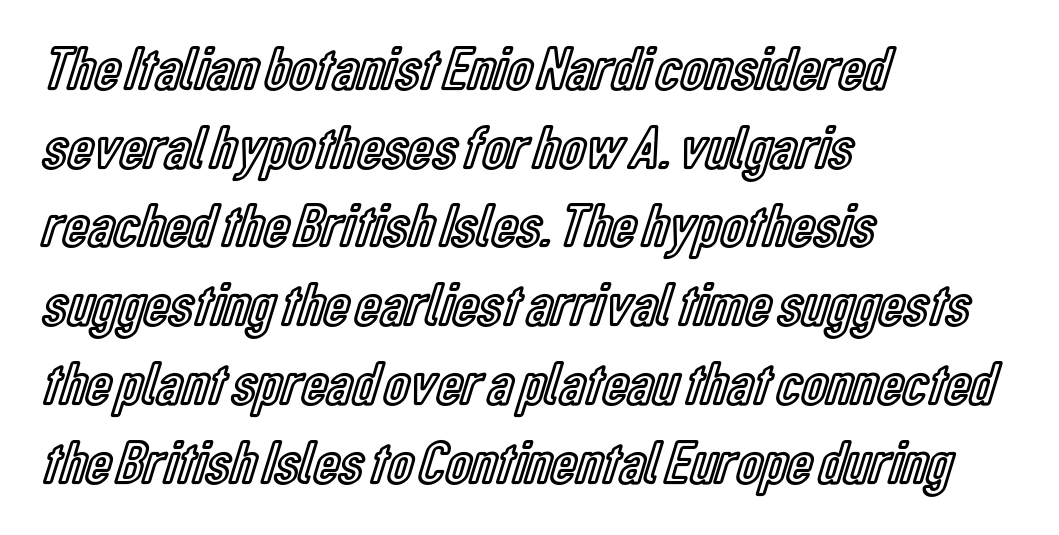
{"width": "condensed", "x_height": "medium", "monospaced": "no", "underline": "no", "align": "left", "line_spacing": "normal", "line_spacing_ratio": 1.27, "letter_spacing": "normal", "letter_spacing_em": 0.0, "glyph_px": 62}
